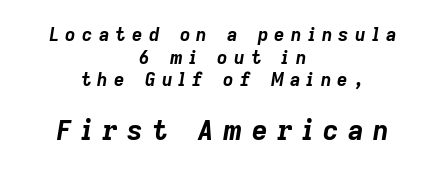
Q: Is the text bold? A: Yes.
Q: Is the text italic (slanted)? A: Yes, it leans right by about 9 degrees.
Q: Is the text underlined? A: No.
Q: How is the paragraph aligned? A: Centered.
Q: Is the spacing between letters normal or unusually wide? A: Unusually wide.
Q: Is the spacing between lines tight, normal or loose? A: Normal.
Q: Which block of text is set in a larger size, the first (top) or the second (bottom)? A: The second (bottom) one.
